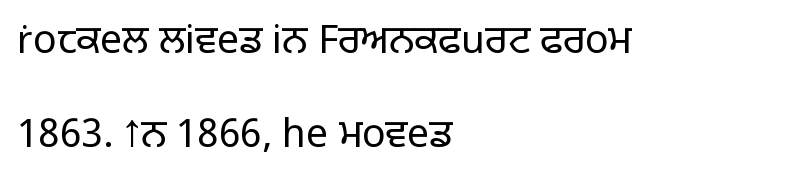
One-word summary of the alignment: left. Grotesque or geometric, the face here clearly has no serifs. The space beneath each line is pristine and unruled. Counters stay open thanks to moderate or lighter strokes. Leading: increased.
